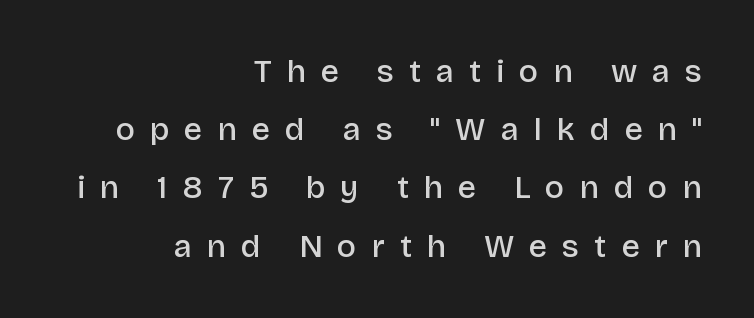
Is this a fixed-width face? No — the glyphs have proportional, varying widths. The foot of each line stays bare and open. Is the letter spacing exaggerated? Yes — the characters are pushed far apart. Serifs: no, the terminals of the letterforms are clean. The glyphs have the mass of a demibold cut, below bold. The font's upright variant was chosen for this text.
